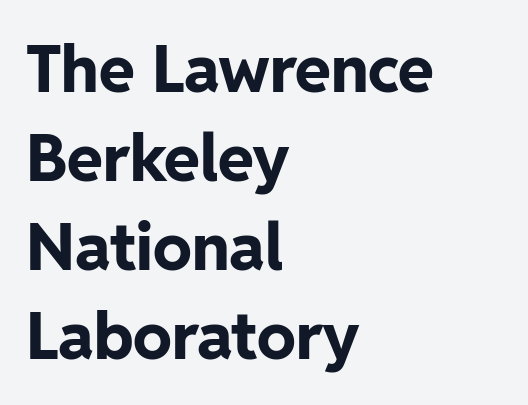
Notice how thick the strokes are: this is what a full bold looks like. The characters display no serif detailing; their extremities are plain. Check under the words: just untouched page. Letter spacing: default.
